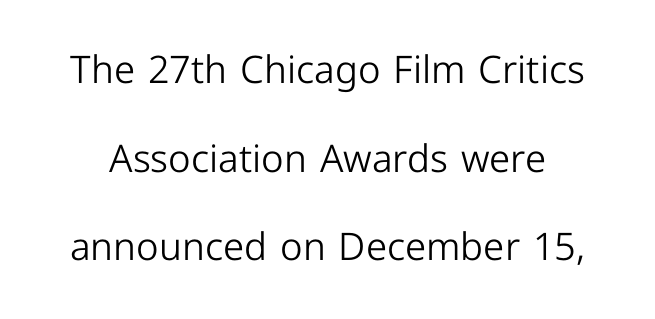
Q: Is the text bold? A: No.
Q: Is the text italic (slanted)? A: No, it is upright.
Q: Is the typeface a serif or a sans-serif typeface? A: Sans-serif.
Q: Is the text underlined? A: No.
Q: Is the spacing between letters normal or unusually wide? A: Normal.
Q: Is the spacing between lines tight, normal or loose? A: Loose.
Q: Width (condensed, normal, or wide)? A: Normal.
Q: Stroke contrast? A: Low.
Q: x-height? A: Medium.
Q: Monospaced? A: No.
